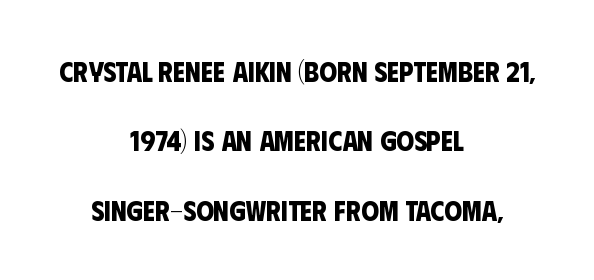
{"serif": "no", "bold": "yes", "weight": "bold", "width": "condensed", "stroke_contrast": "low", "x_height": "large", "monospaced": "no", "underline": "no", "align": "center", "line_spacing": "loose", "line_spacing_ratio": 2.48, "letter_spacing": "normal", "letter_spacing_em": 0.0, "glyph_px": 28}
